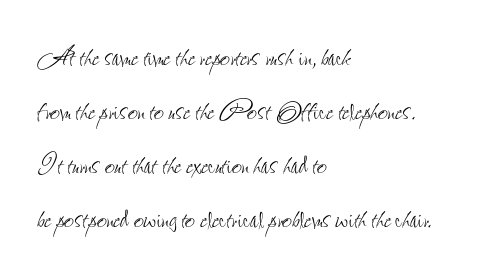
The image shows 35 px thin, condensed type; set left-aligned, normal line spacing (1.54x), normal letter spacing, not underlined; low stroke contrast and a small x-height.
